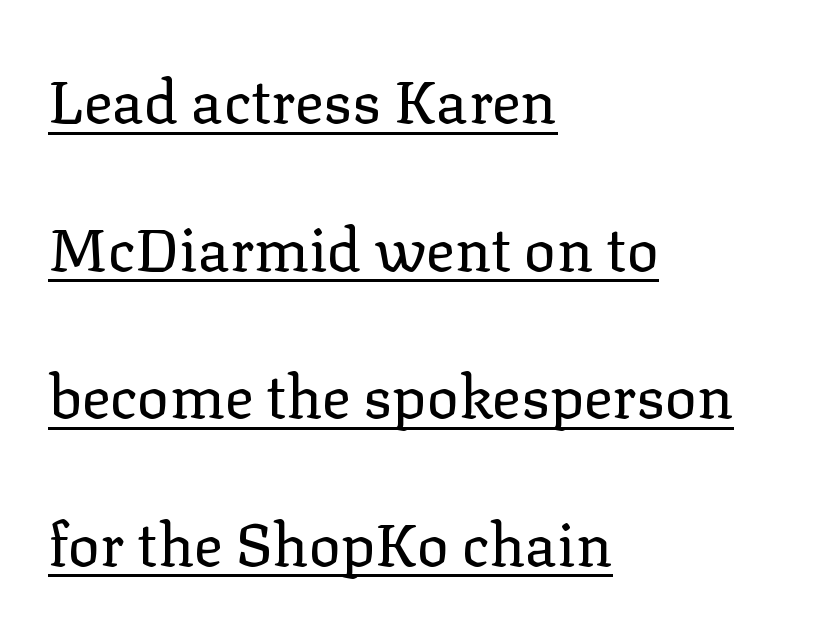
{"serif": "yes", "italic": "no", "bold": "no", "weight": "regular", "width": "normal", "stroke_contrast": "low", "x_height": "medium", "monospaced": "no", "underline": "yes", "align": "left", "line_spacing": "loose", "line_spacing_ratio": 2.46, "letter_spacing": "normal", "letter_spacing_em": 0.0, "glyph_px": 60}
